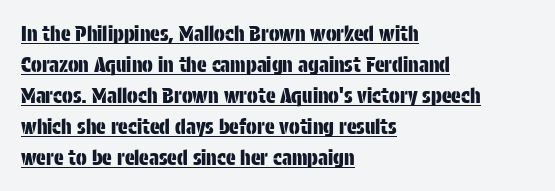
{"italic": "no", "underline": "yes", "align": "left", "line_spacing": "normal", "line_spacing_ratio": 1.55, "letter_spacing": "normal", "letter_spacing_em": 0.0, "glyph_px": 20}
